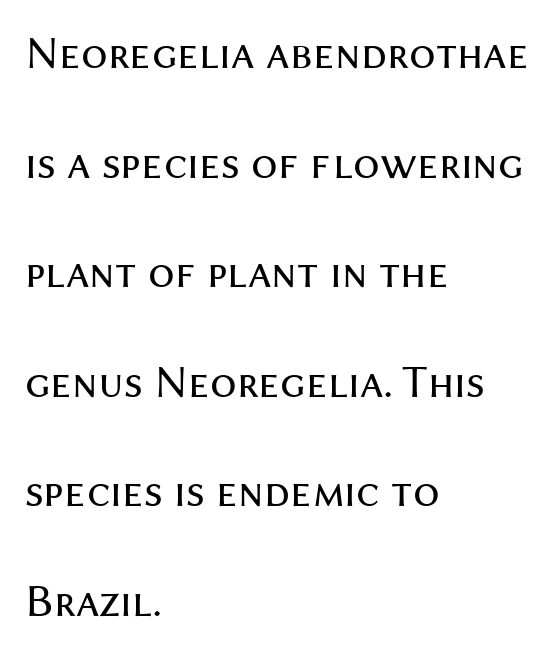
The image shows 47 px regular-weight sans-serif type, upright; set left-aligned, loose line spacing (2.33x), normal letter spacing, not underlined; medium stroke contrast and a medium x-height.
